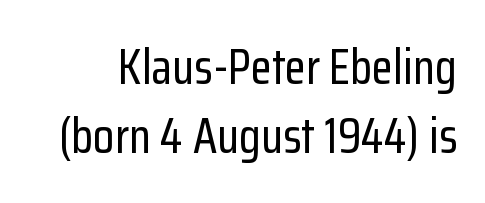
The image shows 49 px condensed sans-serif type, upright; set normal line spacing (1.4x), normal letter spacing, not underlined; low stroke contrast and a medium x-height.
